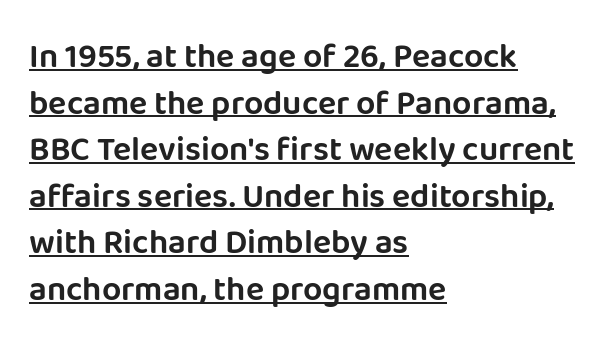
{"serif": "no", "italic": "no", "width": "normal", "stroke_contrast": "low", "x_height": "large", "monospaced": "no", "underline": "yes", "align": "left", "line_spacing": "normal", "line_spacing_ratio": 1.37, "letter_spacing": "normal", "letter_spacing_em": 0.0, "glyph_px": 34}
